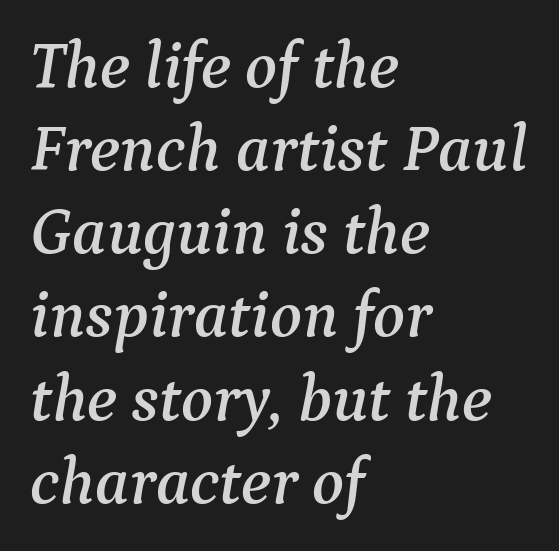
{"serif": "yes", "italic": "yes", "lean": "right", "slant_degrees": 9, "width": "normal", "stroke_contrast": "medium", "x_height": "medium", "monospaced": "no", "underline": "no", "align": "left", "line_spacing": "normal", "line_spacing_ratio": 1.26, "letter_spacing": "normal", "letter_spacing_em": 0.0, "glyph_px": 66}
